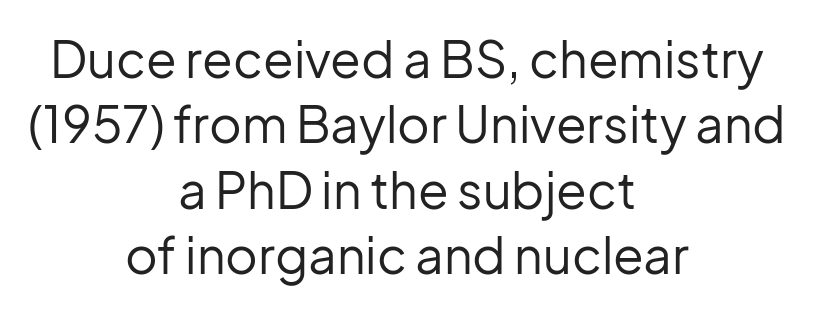
{"serif": "no", "italic": "no", "bold": "no", "weight": "regular", "width": "normal", "stroke_contrast": "low", "x_height": "medium", "monospaced": "no", "underline": "no", "align": "center", "line_spacing": "normal", "line_spacing_ratio": 1.31, "letter_spacing": "normal", "letter_spacing_em": 0.0, "glyph_px": 50}
